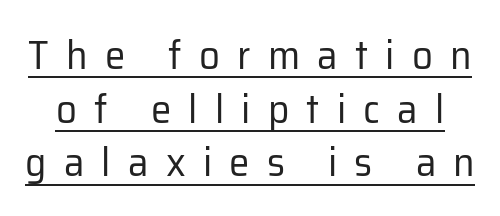
Q: Is the text bold? A: No.
Q: Is the text italic (slanted)? A: No, it is upright.
Q: Is the typeface a serif or a sans-serif typeface? A: Sans-serif.
Q: Is the text underlined? A: Yes.
Q: Is the spacing between letters normal or unusually wide? A: Unusually wide.
Q: Is the spacing between lines tight, normal or loose? A: Normal.
Q: Width (condensed, normal, or wide)? A: Normal.
Q: Stroke contrast? A: Low.
Q: x-height? A: Medium.
Q: Monospaced? A: No.
